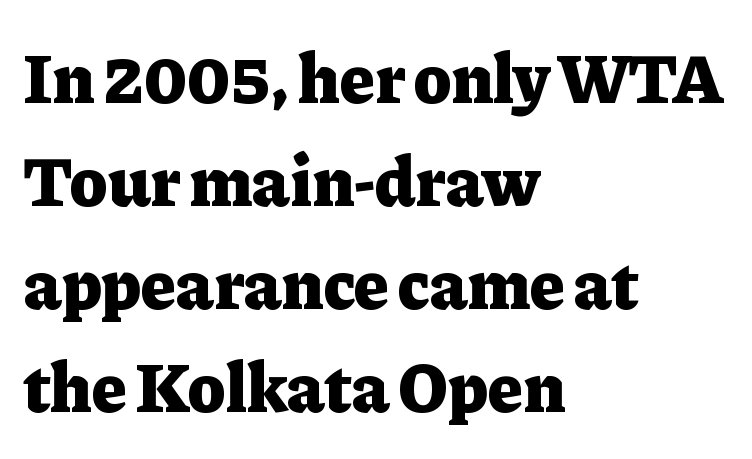
{"serif": "yes", "italic": "no", "bold": "yes", "weight": "heavy", "width": "normal", "stroke_contrast": "low", "x_height": "medium", "monospaced": "no", "underline": "no", "align": "left", "line_spacing": "normal", "line_spacing_ratio": 1.45, "letter_spacing": "normal", "letter_spacing_em": 0.0, "glyph_px": 71}
